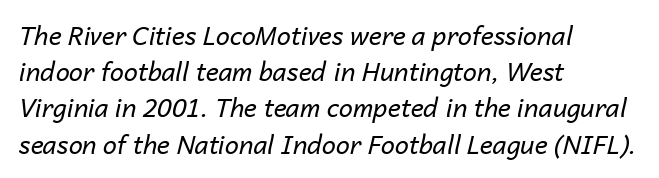
{"italic": "yes", "lean": "right", "slant_degrees": 14, "bold": "no", "underline": "no", "align": "left", "line_spacing": "normal", "line_spacing_ratio": 1.45, "letter_spacing": "normal", "letter_spacing_em": 0.0, "glyph_px": 25}
